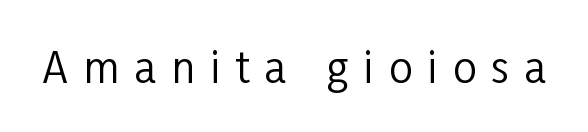
Designer's note — italics off, roman on. Is the type heavy? It reads as light-to-regular instead. A bare baseline throughout the passage. Letter spacing: wide. Check where the strokes stop: nothing finishes them off — pure sans. You could not count columns in this text — the font is proportionally spaced.
